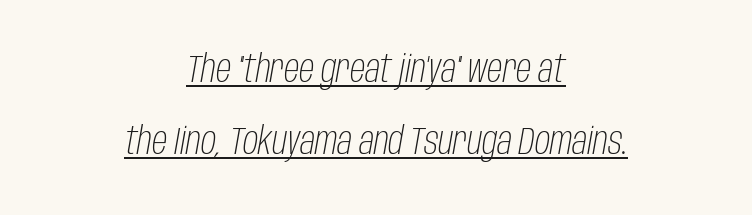
The image shows 38 px light, condensed type, italic (leaning right); set centered, line spacing 1.89x, normal letter spacing, underlined; low stroke contrast and a large x-height.
